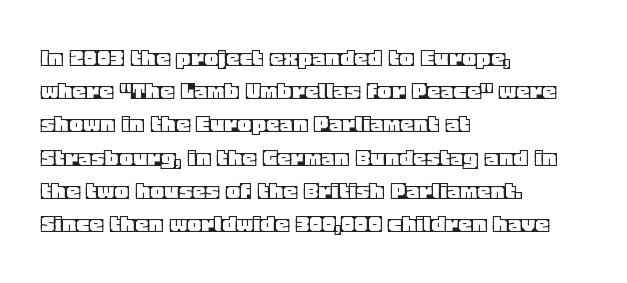
The image shows 27 px text type, upright; set left-aligned, line spacing 1.23x, normal letter spacing, not underlined.
